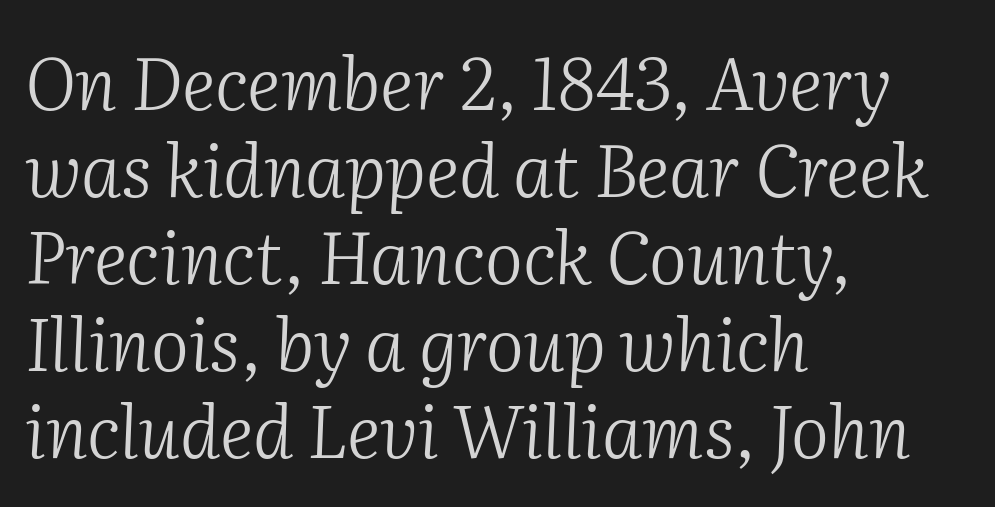
The space beneath each line is pristine and unruled. Between one letter and the next there's only the usual sliver of space. No heavy texture on the line: the type isn't bold. Serif or sans? Serif — the stroke terminals have little feet.
